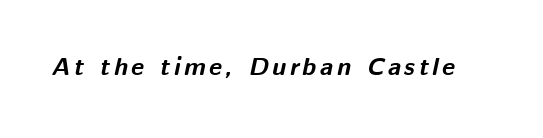
Q: Is the text bold? A: Yes.
Q: Is the text italic (slanted)? A: Yes, it leans right by about 12 degrees.
Q: Is the text underlined? A: No.
